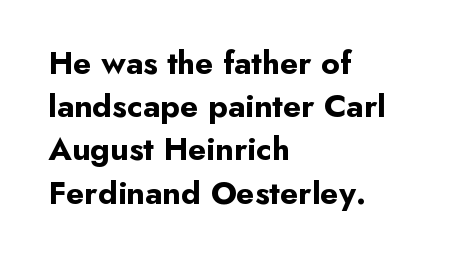
Q: Is the text bold? A: Yes.
Q: Is the text italic (slanted)? A: No, it is upright.
Q: Is the typeface a serif or a sans-serif typeface? A: Sans-serif.
Q: Is the text underlined? A: No.
Q: How is the paragraph aligned? A: Left-aligned.
Q: Is the spacing between letters normal or unusually wide? A: Normal.
Q: Is the spacing between lines tight, normal or loose? A: Normal.
Q: Width (condensed, normal, or wide)? A: Normal.
Q: Stroke contrast? A: Low.
Q: x-height? A: Small.
Q: Monospaced? A: No.
